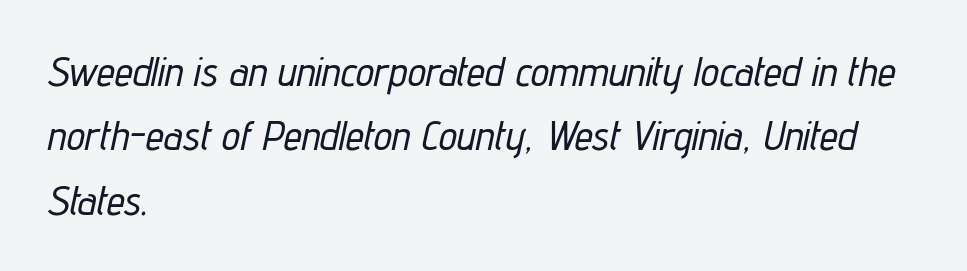
The image shows 41 px condensed type, italic (leaning right); set left-aligned, normal line spacing (1.57x), normal letter spacing, not underlined; low stroke contrast and a medium x-height.
